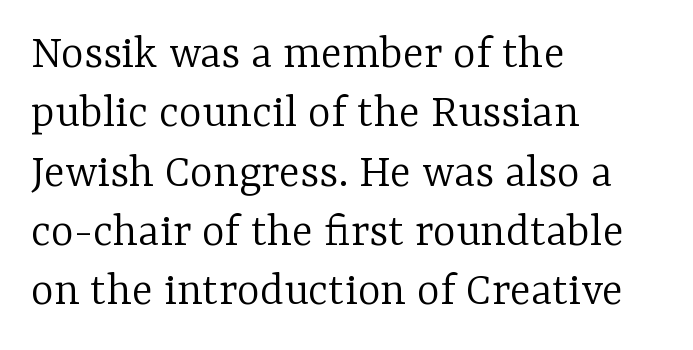
The image shows 49 px light serif type, upright; set left-aligned, line spacing 1.21x, normal letter spacing, not underlined; low stroke contrast and a medium x-height.
